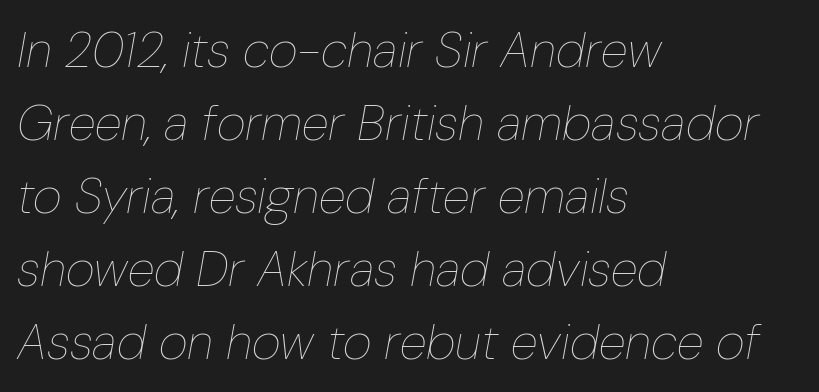
{"italic": "yes", "lean": "right", "slant_degrees": 10, "bold": "no", "weight": "thin", "width": "condensed", "stroke_contrast": "low", "x_height": "medium", "monospaced": "no", "underline": "no", "align": "left", "line_spacing": "normal", "line_spacing_ratio": 1.46, "letter_spacing": "normal", "letter_spacing_em": 0.0, "glyph_px": 50}
